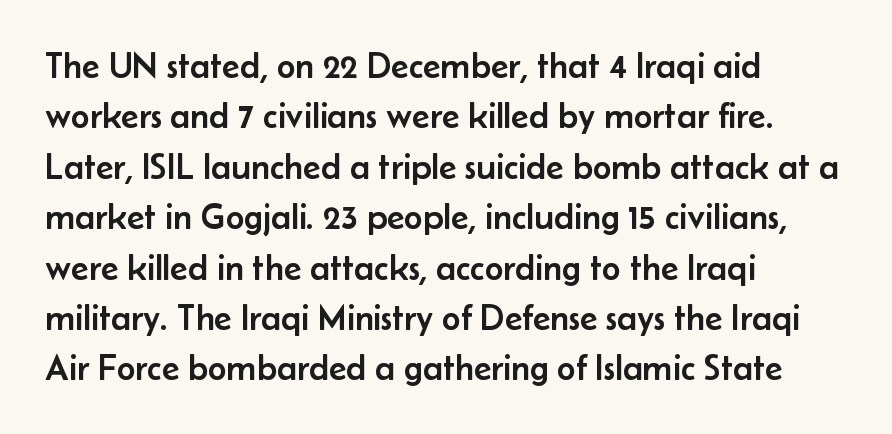
{"serif": "no", "italic": "no", "width": "normal", "stroke_contrast": "low", "x_height": "small", "monospaced": "no", "underline": "no", "align": "left", "line_spacing": "normal", "line_spacing_ratio": 1.4, "letter_spacing": "normal", "letter_spacing_em": 0.0, "glyph_px": 36}
